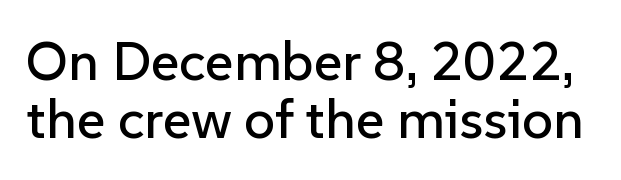
Q: Is the text italic (slanted)? A: No, it is upright.
Q: Is the typeface a serif or a sans-serif typeface? A: Sans-serif.
Q: Is the text underlined? A: No.
Q: Is the spacing between letters normal or unusually wide? A: Normal.
Q: Is the spacing between lines tight, normal or loose? A: Tight.
Q: Width (condensed, normal, or wide)? A: Normal.
Q: Stroke contrast? A: Low.
Q: x-height? A: Medium.
Q: Monospaced? A: No.
